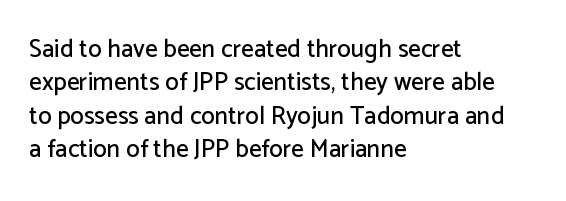
Q: Is the text italic (slanted)? A: No, it is upright.
Q: Is the text underlined? A: No.
Q: How is the paragraph aligned? A: Left-aligned.
Q: Is the spacing between letters normal or unusually wide? A: Normal.
Q: Is the spacing between lines tight, normal or loose? A: Normal.
